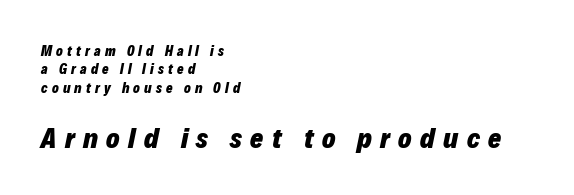
Characters follow at a spacing far wider than the type designer built in. A dark, heavy texture on the line: the type is bold. The baseline area is clear. Spacing verdict: proportional, widths tailored to each character. This rendering uses left alignment, leaving the right contour irregular. The passage shown begins with its smaller block and ends with its larger one.
